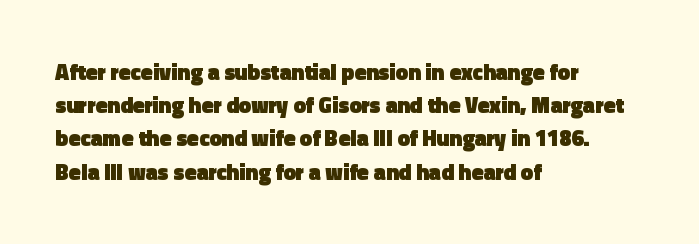
{"italic": "no", "bold": "yes", "underline": "no", "align": "left", "line_spacing": "normal", "line_spacing_ratio": 1.51, "letter_spacing": "normal", "letter_spacing_em": 0.0, "glyph_px": 22}
